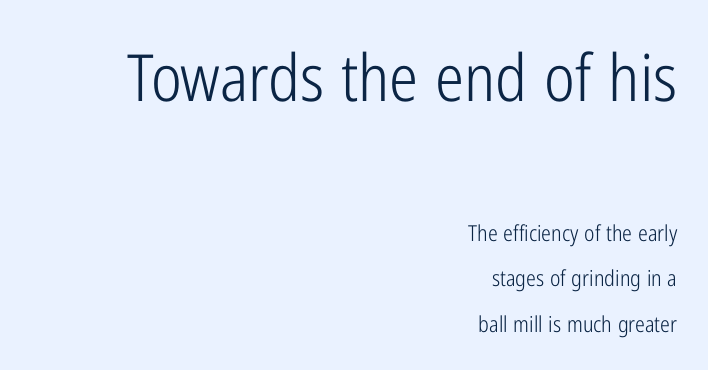
Each letter keeps its own natural width here, so spacing adapts to shape. Quick note: not italic, upright. Serif or sans? Sans — the stroke terminals are bare. Quick note: interline space is abundant.
